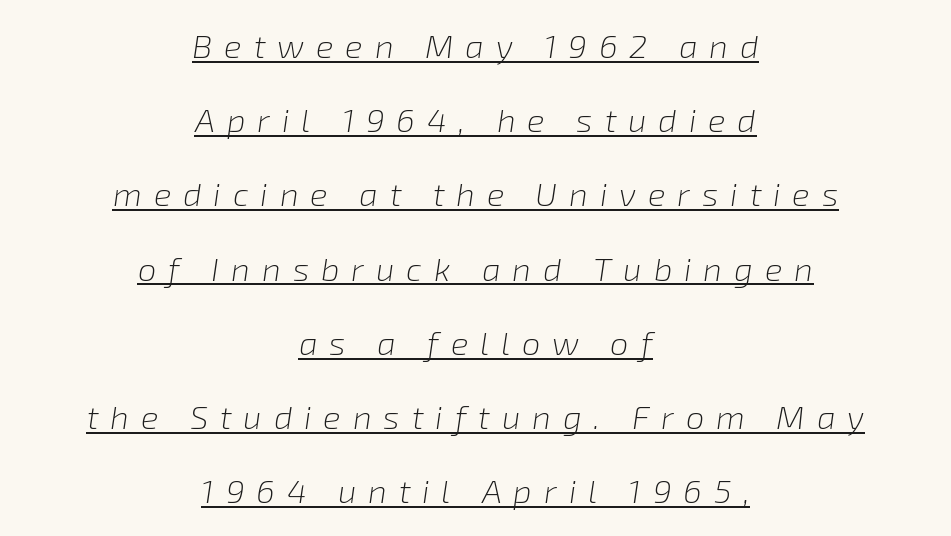
{"italic": "yes", "lean": "right", "slant_degrees": 8, "bold": "no", "weight": "light", "width": "normal", "stroke_contrast": "low", "x_height": "medium", "monospaced": "no", "underline": "yes", "align": "center", "line_spacing": "loose", "line_spacing_ratio": 2.25, "letter_spacing": "wide", "letter_spacing_em": 0.36, "glyph_px": 33}
